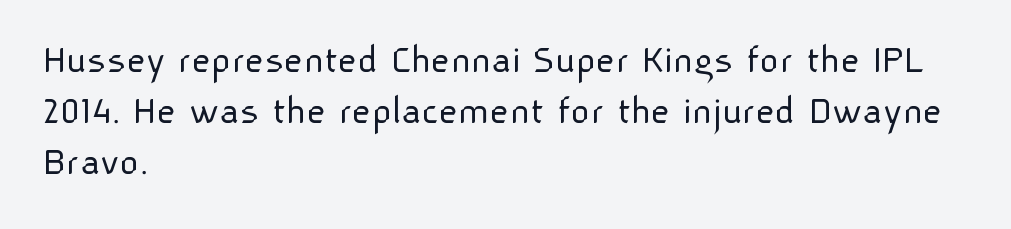
Q: Is the text bold? A: No.
Q: Is the text italic (slanted)? A: No, it is upright.
Q: Is the typeface a serif or a sans-serif typeface? A: Sans-serif.
Q: Is the text underlined? A: No.
Q: How is the paragraph aligned? A: Left-aligned.
Q: Is the spacing between letters normal or unusually wide? A: Normal.
Q: Width (condensed, normal, or wide)? A: Normal.
Q: Stroke contrast? A: Low.
Q: x-height? A: Medium.
Q: Monospaced? A: No.
